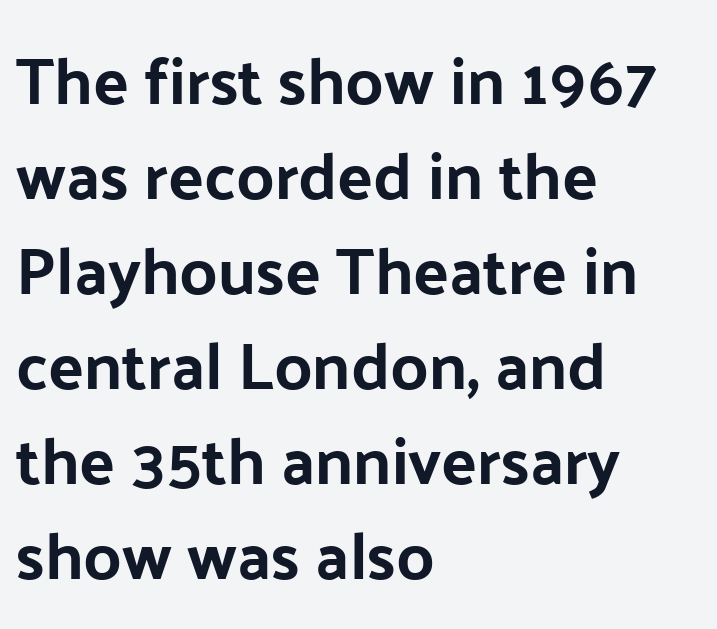
{"serif": "no", "italic": "no", "width": "normal", "stroke_contrast": "low", "x_height": "medium", "monospaced": "no", "underline": "no", "align": "left", "line_spacing": "normal", "line_spacing_ratio": 1.44, "letter_spacing": "normal", "letter_spacing_em": 0.0, "glyph_px": 66}
